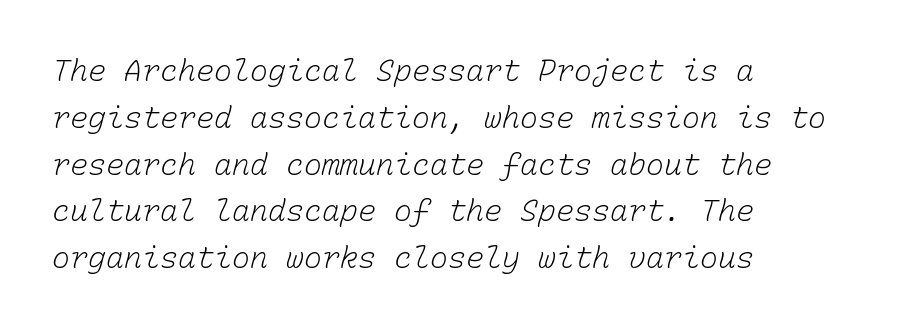
Q: Is the text bold? A: No.
Q: Is the text underlined? A: No.
Q: How is the paragraph aligned? A: Left-aligned.
Q: Is the spacing between letters normal or unusually wide? A: Normal.
Q: Is the spacing between lines tight, normal or loose? A: Normal.
Q: Width (condensed, normal, or wide)? A: Normal.
Q: Stroke contrast? A: Low.
Q: x-height? A: Medium.
Q: Monospaced? A: Yes.
